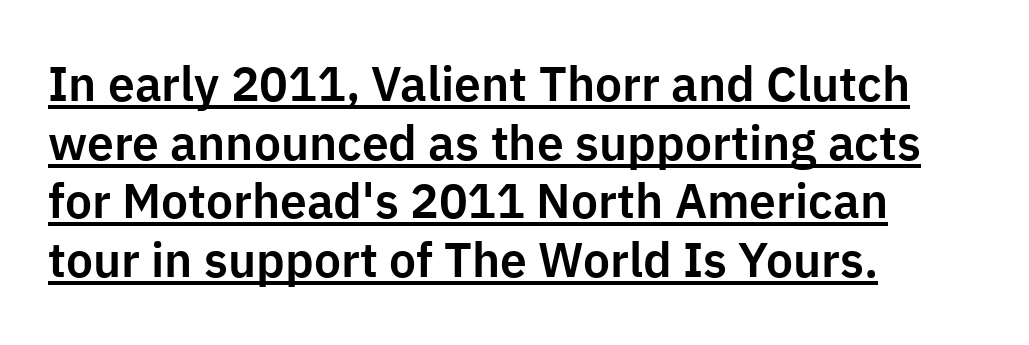
Descenders here cross a horizontal rule under the line. The letters carry no serifs — their stems end cleanly without finishing strokes. Looks like regular typesetting: each glyph gets only the width it needs. This sample is left-justified, so line endings fall wherever the words run out. The letters sit at their default tracking, neither squeezed nor spread.
